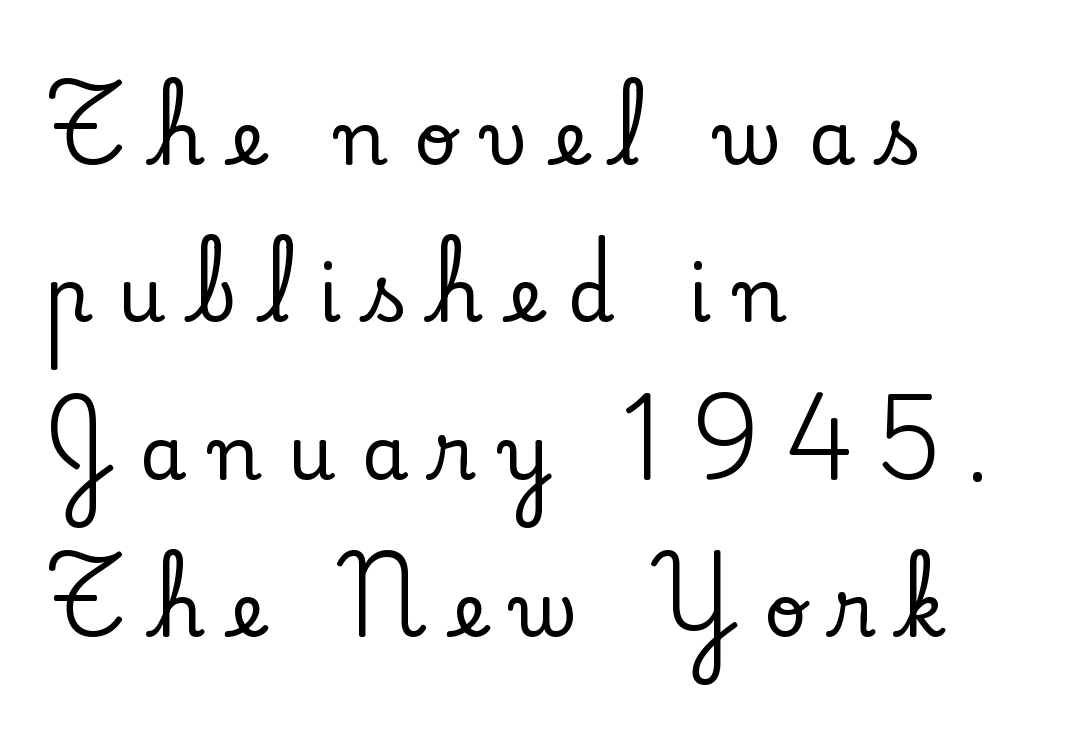
{"serif": "yes", "italic": "no", "width": "normal", "stroke_contrast": "low", "x_height": "small", "monospaced": "no", "underline": "no", "align": "left", "line_spacing": "loose", "line_spacing_ratio": 2.1, "letter_spacing": "wide", "letter_spacing_em": 0.34, "glyph_px": 75}
